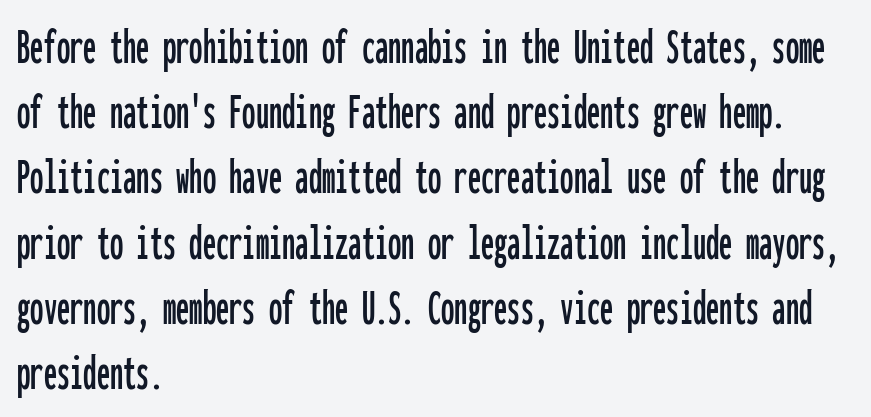
The image shows 53 px condensed sans-serif type, upright, monospaced; set left-aligned, line spacing 1.23x, normal letter spacing, not underlined; low stroke contrast and a medium x-height.
